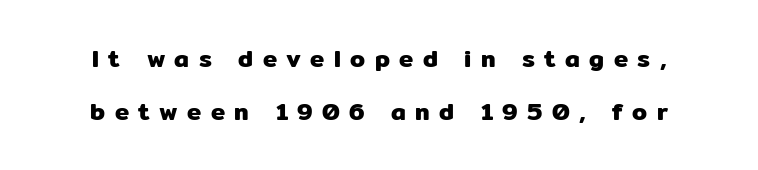
The image shows 24 px text type, upright; set centered, loose line spacing (2.2x), unusually wide letter spacing (+0.39 em), not underlined.
